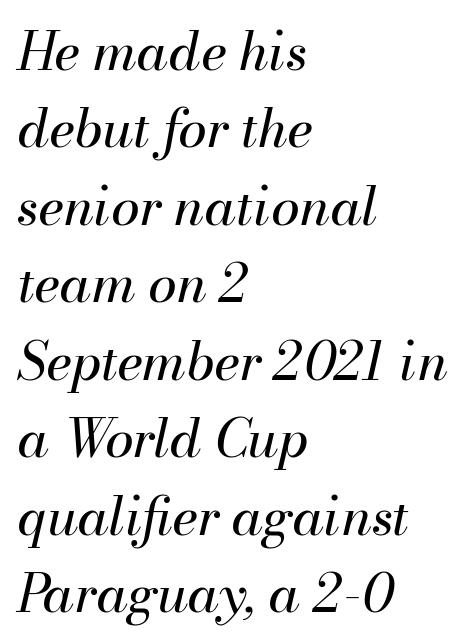
This rendering uses left alignment, leaving the right contour irregular. Each stroke keeps to a modest, everyday thickness or less. Evenly set lines give the paragraph a standard silhouette. Unmarked baselines from the first word to the last. The glyphs look as if they've been sheared to an angle. Proportional: the letters do not fall into vertical columns.
